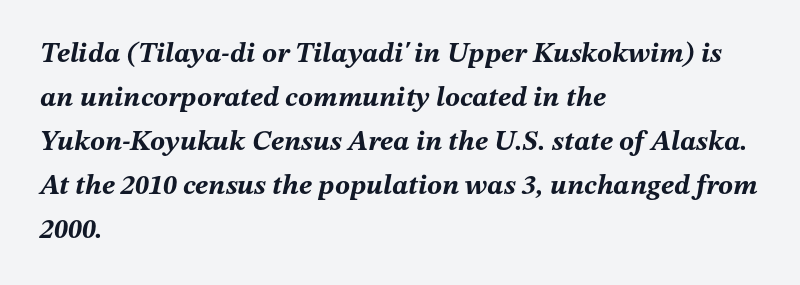
{"italic": "yes", "lean": "right", "slant_degrees": 12, "bold": "yes", "weight": "bold", "width": "normal", "stroke_contrast": "medium", "x_height": "medium", "monospaced": "no", "underline": "no", "align": "left", "line_spacing": "normal", "line_spacing_ratio": 1.57, "letter_spacing": "normal", "letter_spacing_em": 0.0, "glyph_px": 28}
